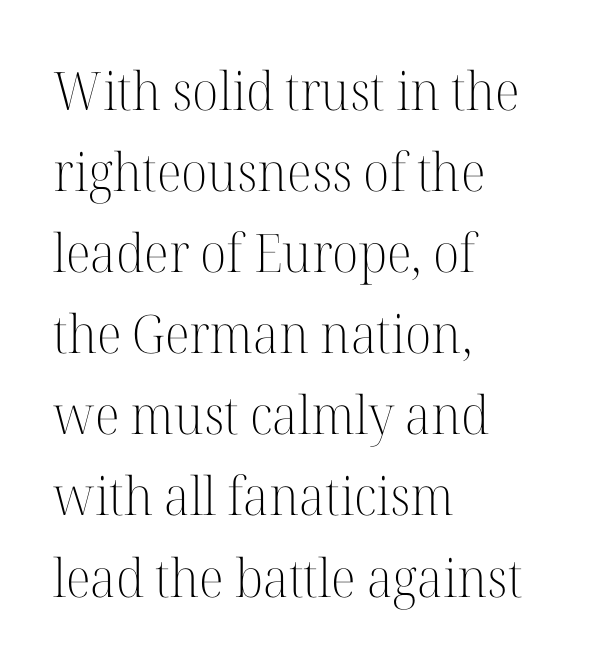
The image shows 53 px light serif type, upright; set left-aligned, normal line spacing (1.53x), normal letter spacing, not underlined; high stroke contrast and a medium x-height.
